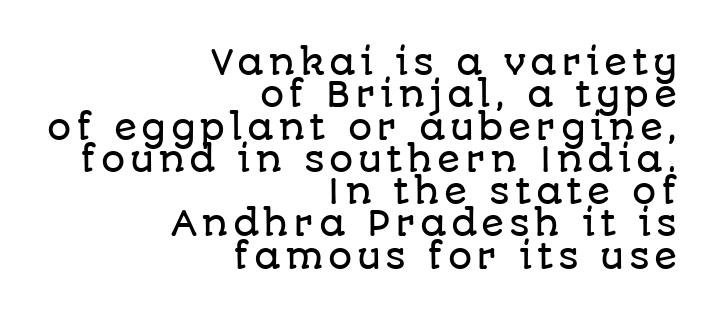
The image shows 34 px sans-serif type, upright; set right-aligned, tight line spacing (0.95x), not underlined; low stroke contrast and a large x-height.
